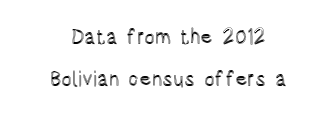
Q: Is the text italic (slanted)? A: No, it is upright.
Q: Is the text underlined? A: No.
Q: How is the paragraph aligned? A: Centered.
Q: Is the spacing between letters normal or unusually wide? A: Normal.
Q: Is the spacing between lines tight, normal or loose? A: Loose.
